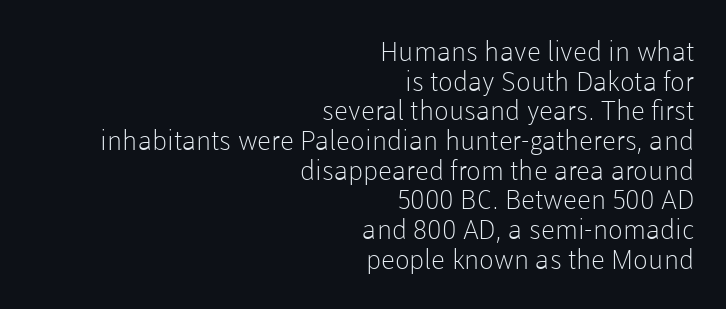
{"italic": "no", "bold": "no", "underline": "no", "align": "right", "line_spacing": "tight", "line_spacing_ratio": 1.1, "letter_spacing": "normal", "letter_spacing_em": 0.0, "glyph_px": 27}
